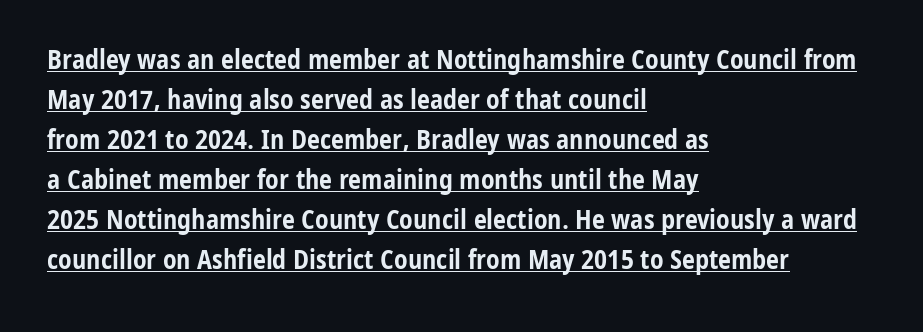
Spacing between characters is what you'd get straight out of the box. Typeset ragged right — the left edge is the straight one. This block has exactly the height ordinary leading produces. The glyphs have the mass of a bold cut. Honestly, the underline is the first thing you notice here.
